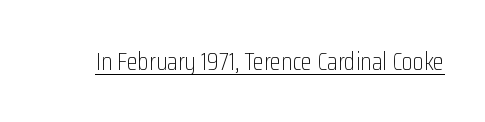
The letterforms sit at book weight or below. Posture: upright roman. Here the glyphs are tracked normally, forming tight word shapes. The words here are underlined.
